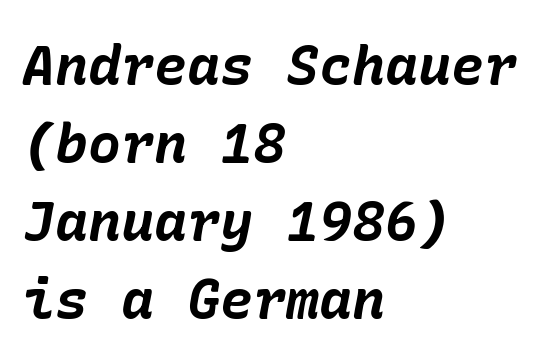
Q: Is the text bold? A: Yes.
Q: Is the text italic (slanted)? A: Yes, it leans right by about 10 degrees.
Q: Is the text underlined? A: No.
Q: How is the paragraph aligned? A: Left-aligned.
Q: Is the spacing between letters normal or unusually wide? A: Normal.
Q: Is the spacing between lines tight, normal or loose? A: Normal.
Q: Width (condensed, normal, or wide)? A: Normal.
Q: Stroke contrast? A: Low.
Q: x-height? A: Medium.
